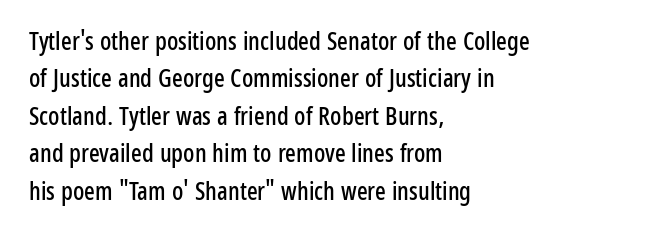
{"italic": "no", "underline": "no", "align": "left", "line_spacing": "normal", "line_spacing_ratio": 1.5, "letter_spacing": "normal", "letter_spacing_em": 0.0, "glyph_px": 25}
